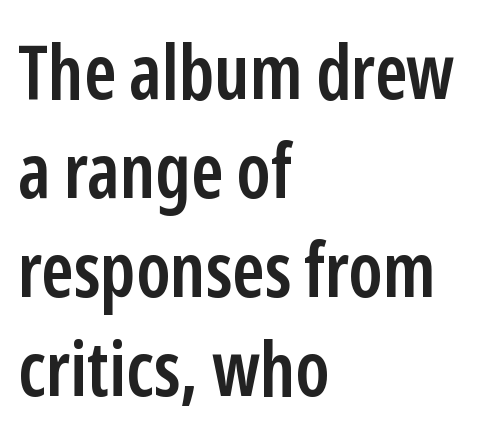
Q: Is the text bold? A: Semi-bold.
Q: Is the text italic (slanted)? A: No, it is upright.
Q: Is the typeface a serif or a sans-serif typeface? A: Sans-serif.
Q: Is the text underlined? A: No.
Q: How is the paragraph aligned? A: Left-aligned.
Q: Is the spacing between letters normal or unusually wide? A: Normal.
Q: Is the spacing between lines tight, normal or loose? A: Normal.
Q: Width (condensed, normal, or wide)? A: Condensed.
Q: Stroke contrast? A: Low.
Q: x-height? A: Medium.
Q: Monospaced? A: No.
